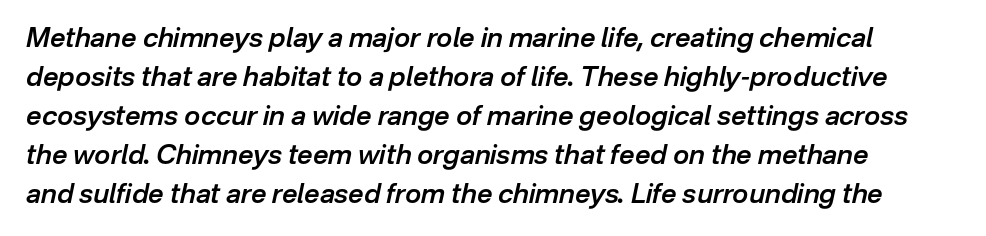
{"italic": "yes", "lean": "right", "slant_degrees": 12, "bold": "semi", "underline": "no", "line_spacing": "normal", "line_spacing_ratio": 1.44, "letter_spacing": "normal", "letter_spacing_em": 0.0, "glyph_px": 27}
